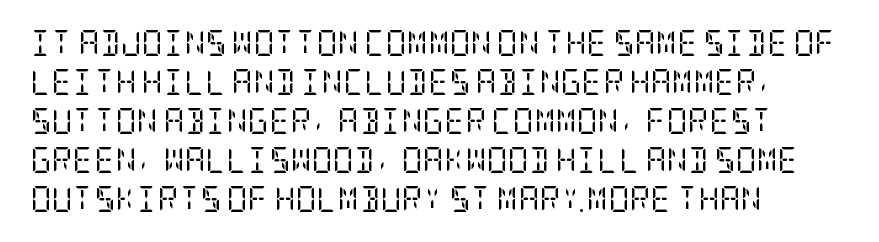
{"italic": "no", "bold": "no", "underline": "no", "align": "left", "line_spacing": "normal", "line_spacing_ratio": 1.5, "letter_spacing": "normal", "letter_spacing_em": 0.0, "glyph_px": 26}
